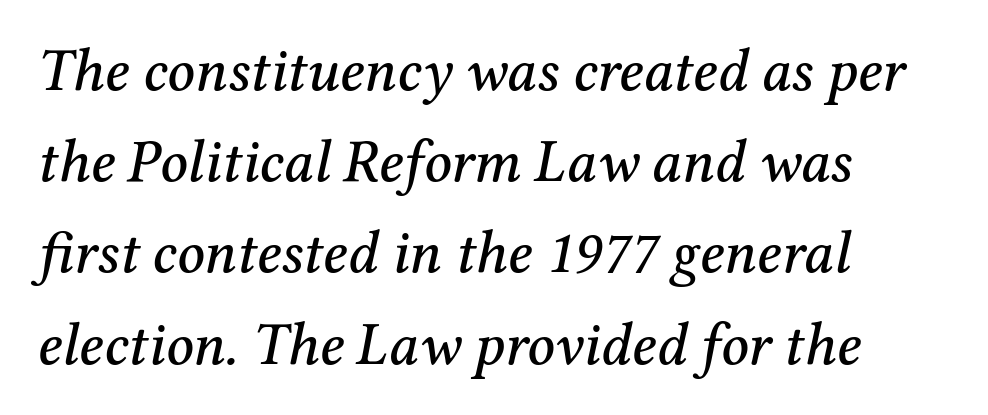
Q: Is the text italic (slanted)? A: Yes, it leans right by about 12 degrees.
Q: Is the typeface a serif or a sans-serif typeface? A: Serif.
Q: Is the text underlined? A: No.
Q: How is the paragraph aligned? A: Left-aligned.
Q: Is the spacing between letters normal or unusually wide? A: Normal.
Q: Is the spacing between lines tight, normal or loose? A: Normal.
Q: Width (condensed, normal, or wide)? A: Normal.
Q: Stroke contrast? A: Medium.
Q: x-height? A: Medium.
Q: Monospaced? A: No.
